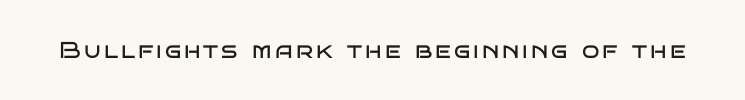
Honestly, there is no underline to notice here at all. This is roman type, the default non-slanted kind. Weight: not bold — regular or lighter.
